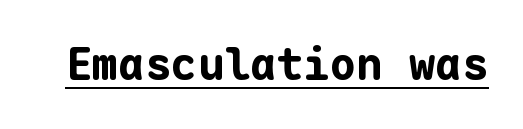
Q: Is the text bold? A: Yes.
Q: Is the text italic (slanted)? A: No, it is upright.
Q: Is the typeface a serif or a sans-serif typeface? A: Sans-serif.
Q: Is the text underlined? A: Yes.
Q: Is the spacing between letters normal or unusually wide? A: Normal.
Q: Width (condensed, normal, or wide)? A: Normal.
Q: Stroke contrast? A: Low.
Q: x-height? A: Medium.
Q: Monospaced? A: Yes.
